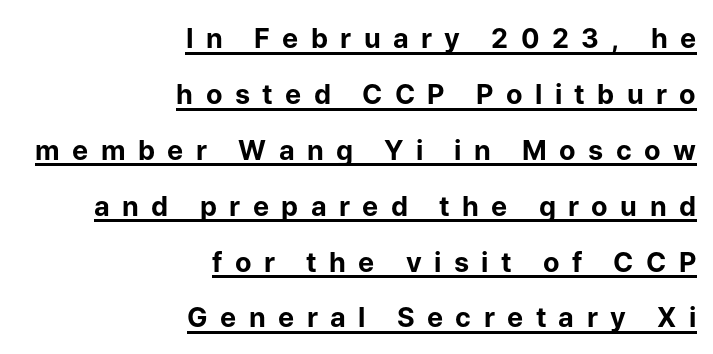
The characters look thick and weighty, a clear bold. This rendering widens character spacing well past its baseline value. A rule runs beneath these lines of type. Every row of glyphs terminates at an identical x-position on the right.
